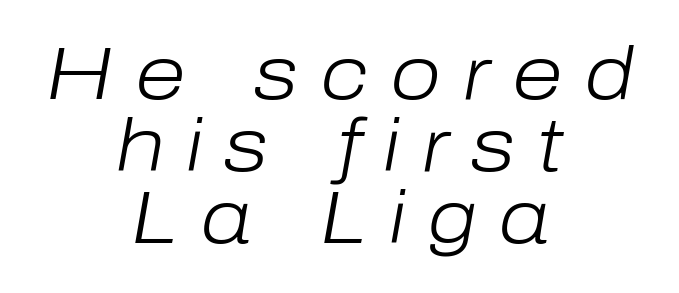
A clean baseline with only descenders dipping below it. Do the characters align in a grid? No, the font is proportional. The letters look calm and open, with moderate or lighter stems. Horizontally, the lines are justified to the midpoint only. Letter spacing: wide. Line spacing here is tight.
